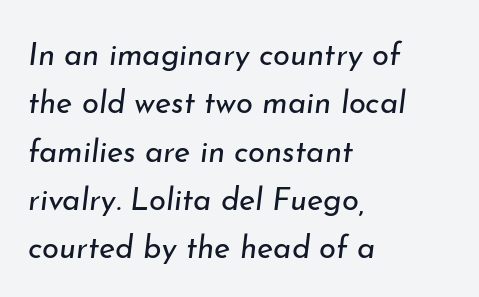
Decoration check: the copy has no underline. These lines were composed using italics. A typesetter would call this zero additional tracking. Heft: none added — not bold.
